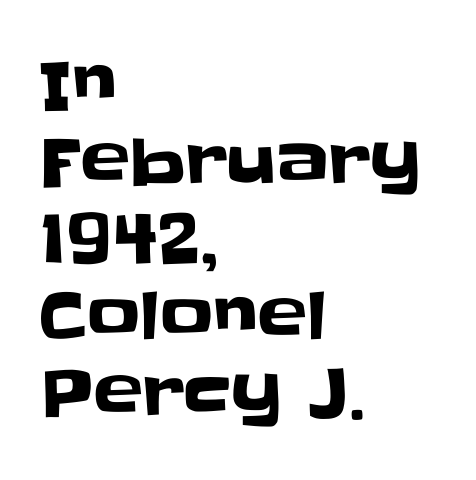
{"serif": "no", "italic": "no", "width": "normal", "stroke_contrast": "low", "x_height": "large", "monospaced": "no", "underline": "no", "align": "left", "line_spacing_ratio": 1.17, "letter_spacing": "normal", "letter_spacing_em": 0.0, "glyph_px": 66}
